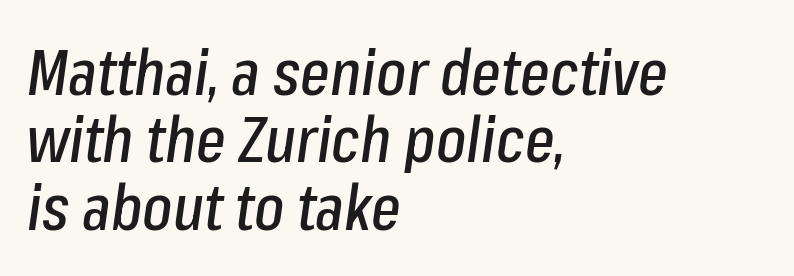
The image shows 63 px condensed type, italic (leaning right); set left-aligned, tight line spacing (1.07x), normal letter spacing, not underlined; low stroke contrast and a medium x-height.
